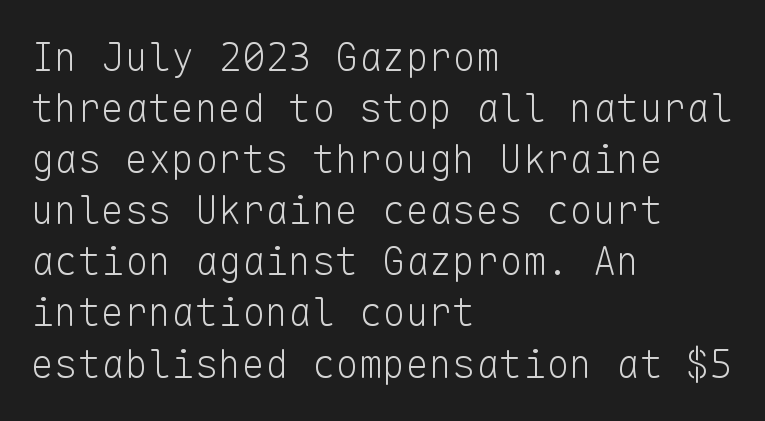
Q: Is the text bold? A: No.
Q: Is the text italic (slanted)? A: No, it is upright.
Q: Is the typeface a serif or a sans-serif typeface? A: Sans-serif.
Q: Is the text underlined? A: No.
Q: How is the paragraph aligned? A: Left-aligned.
Q: Is the spacing between letters normal or unusually wide? A: Normal.
Q: Is the spacing between lines tight, normal or loose? A: Normal.
Q: Width (condensed, normal, or wide)? A: Normal.
Q: Stroke contrast? A: Low.
Q: x-height? A: Medium.
Q: Monospaced? A: Yes.
